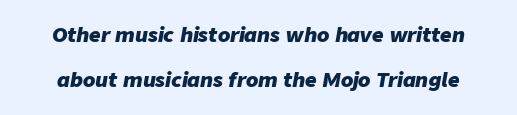
The image shows 20 px bold type, italic (leaning right); set loose line spacing (2.26x), normal letter spacing, not underlined.
